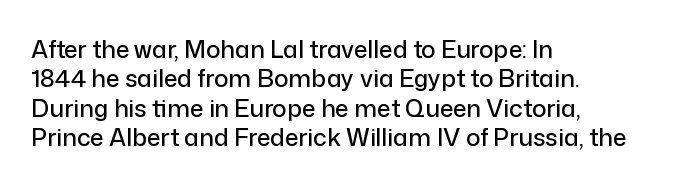
The image shows 24 px text type, upright; set left-aligned, line spacing 1.22x, normal letter spacing, not underlined.
